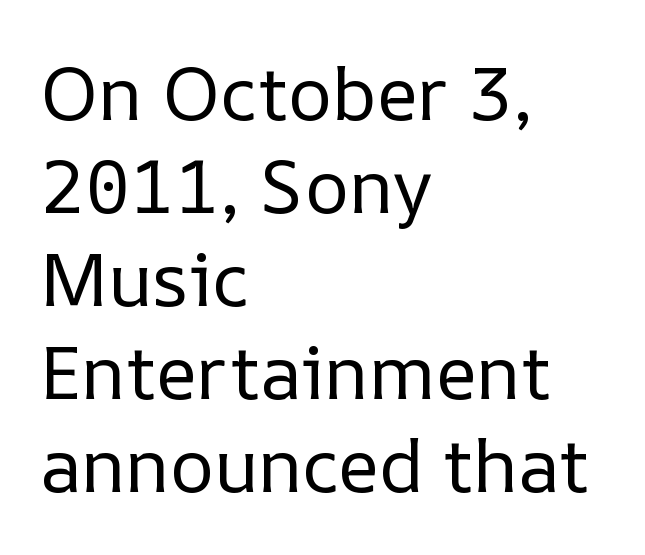
Q: Is the text bold? A: No.
Q: Is the text italic (slanted)? A: No, it is upright.
Q: Is the text underlined? A: No.
Q: How is the paragraph aligned? A: Left-aligned.
Q: Is the spacing between letters normal or unusually wide? A: Normal.
Q: Width (condensed, normal, or wide)? A: Normal.
Q: Stroke contrast? A: Low.
Q: x-height? A: Medium.
Q: Monospaced? A: No.
